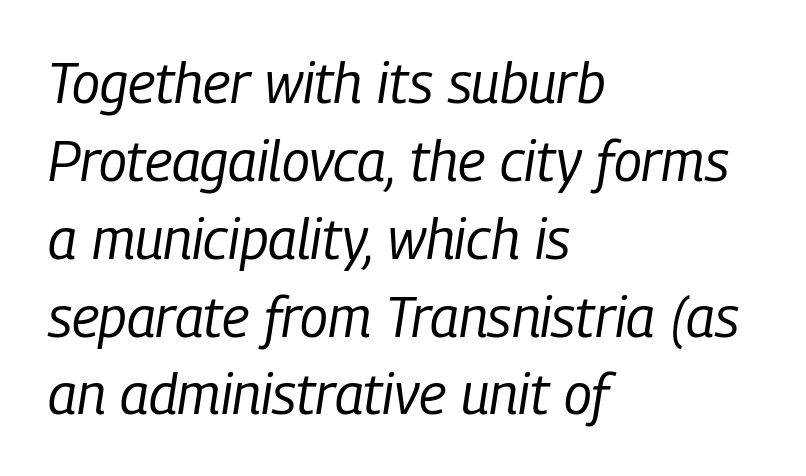
The image shows 56 px regular-weight, condensed type, italic (leaning right); set left-aligned, normal line spacing (1.39x), normal letter spacing, not underlined; low stroke contrast and a medium x-height.
